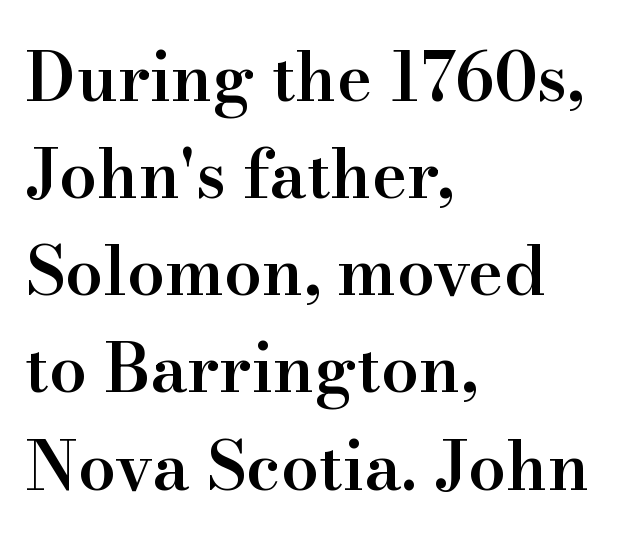
Q: Is the text bold? A: Semi-bold.
Q: Is the text italic (slanted)? A: No, it is upright.
Q: Is the typeface a serif or a sans-serif typeface? A: Serif.
Q: Is the text underlined? A: No.
Q: How is the paragraph aligned? A: Left-aligned.
Q: Is the spacing between letters normal or unusually wide? A: Normal.
Q: Is the spacing between lines tight, normal or loose? A: Normal.
Q: Width (condensed, normal, or wide)? A: Normal.
Q: Stroke contrast? A: High.
Q: x-height? A: Small.
Q: Monospaced? A: No.
